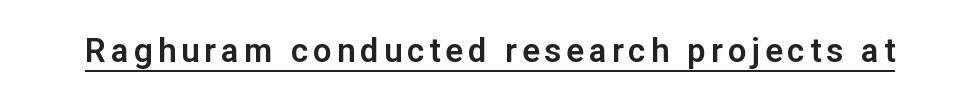
The image shows 33 px sans-serif type, upright; set underlined; low stroke contrast and a medium x-height.
